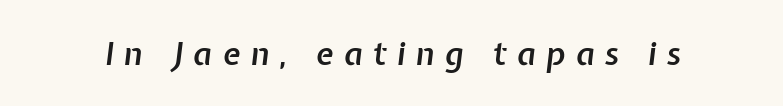
Each word looks stretched out because of the extra space between its letters. Bold? Not quite — semibold, heavier than regular but stopping short. The axis of the letterforms is tilted away from vertical. You could not count columns in this text — the font is proportionally spaced. Words float on clear page, feet unadorned.
